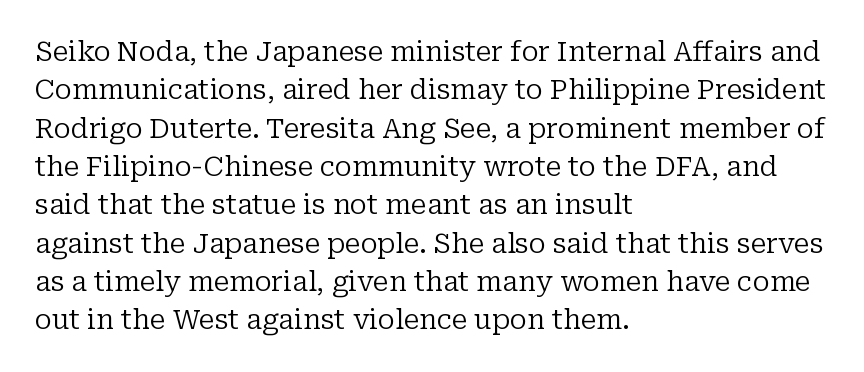
Q: Is the text bold? A: No.
Q: Is the text italic (slanted)? A: No, it is upright.
Q: Is the text underlined? A: No.
Q: How is the paragraph aligned? A: Left-aligned.
Q: Is the spacing between letters normal or unusually wide? A: Normal.
Q: Is the spacing between lines tight, normal or loose? A: Normal.
